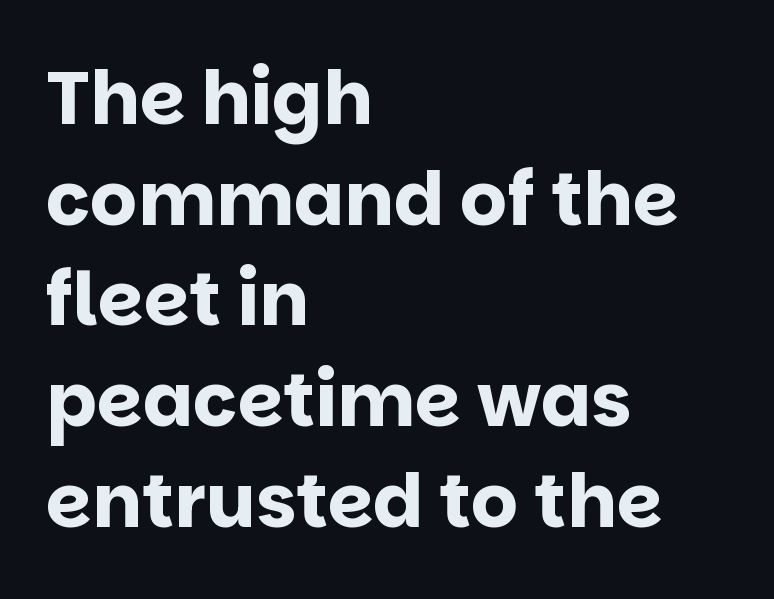
The image shows 74 px bold sans-serif type, upright; set left-aligned, normal line spacing (1.36x), normal letter spacing, not underlined; low stroke contrast and a large x-height.
